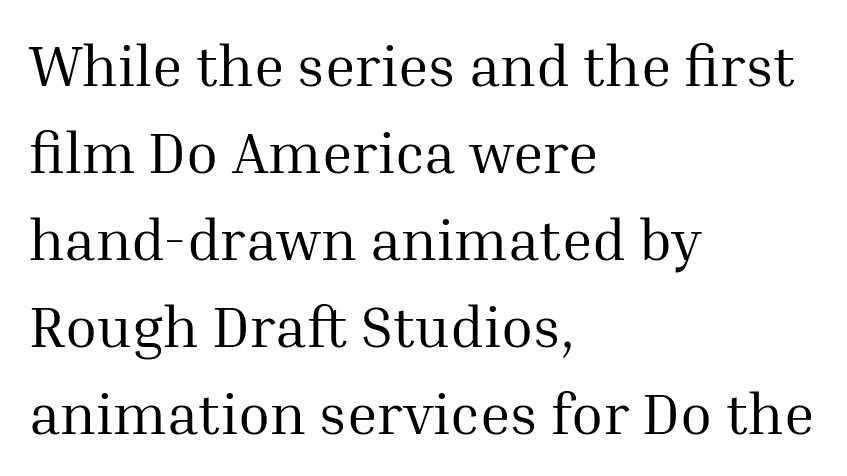
Q: Is the text bold? A: No.
Q: Is the text italic (slanted)? A: No, it is upright.
Q: Is the typeface a serif or a sans-serif typeface? A: Serif.
Q: Is the text underlined? A: No.
Q: How is the paragraph aligned? A: Left-aligned.
Q: Is the spacing between letters normal or unusually wide? A: Normal.
Q: Is the spacing between lines tight, normal or loose? A: Normal.
Q: Width (condensed, normal, or wide)? A: Normal.
Q: Stroke contrast? A: Medium.
Q: x-height? A: Medium.
Q: Monospaced? A: No.
